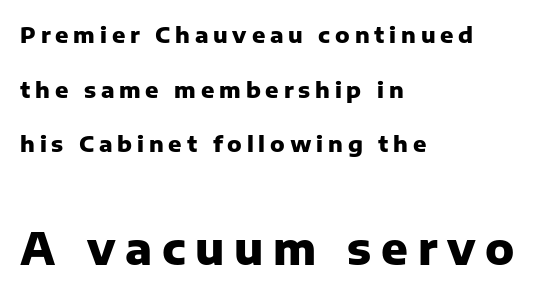
Q: Is the text bold? A: Yes.
Q: Is the text italic (slanted)? A: No, it is upright.
Q: Is the typeface a serif or a sans-serif typeface? A: Sans-serif.
Q: Is the text underlined? A: No.
Q: How is the paragraph aligned? A: Left-aligned.
Q: Is the spacing between letters normal or unusually wide? A: Unusually wide.
Q: Is the spacing between lines tight, normal or loose? A: Loose.
Q: Which block of text is set in a larger size, the first (top) or the second (bottom)? A: The second (bottom) one.
Q: Width (condensed, normal, or wide)? A: Normal.
Q: Stroke contrast? A: Low.
Q: x-height? A: Medium.
Q: Monospaced? A: No.
